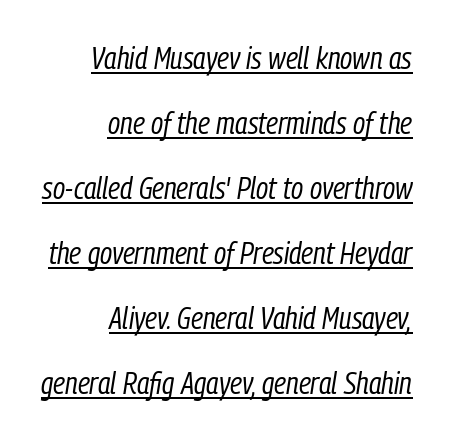
Spacing verdict: proportional, widths tailored to each character. Teacher's note: observe the even right margin — that is flush-right alignment. Quick note: underline on. Notice how the stems are inclined rather than vertical — that's the hallmark of italics.
